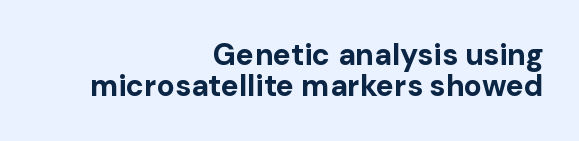
{"serif": "no", "italic": "no", "bold": "yes", "weight": "bold", "width": "normal", "stroke_contrast": "low", "x_height": "medium", "monospaced": "no", "underline": "no", "align": "right", "line_spacing": "tight", "line_spacing_ratio": 1.03, "letter_spacing": "normal", "letter_spacing_em": 0.0, "glyph_px": 30}
